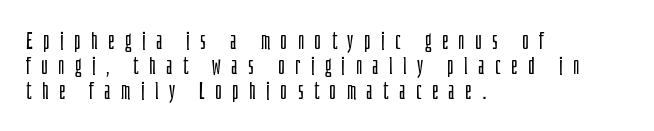
Heaviness? Minimal to ordinary, like unemphasized prose. Italic? Not at all — the glyphs are vertical. The letterforms stand isolated, each surrounded by extra space. Any mark beneath the type? The region is blank.
